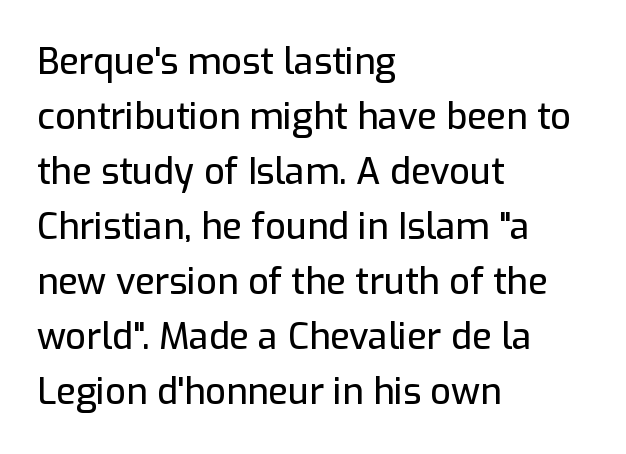
{"serif": "no", "italic": "no", "width": "normal", "stroke_contrast": "low", "x_height": "medium", "monospaced": "no", "underline": "no", "align": "left", "line_spacing": "normal", "line_spacing_ratio": 1.53, "letter_spacing": "normal", "letter_spacing_em": 0.0, "glyph_px": 36}
